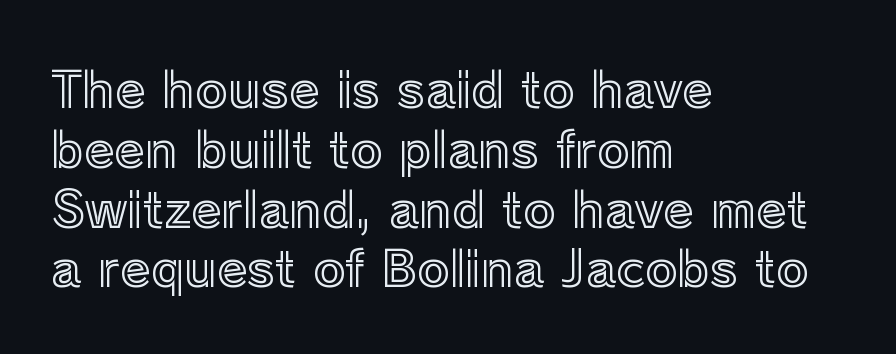
{"italic": "no", "width": "normal", "x_height": "medium", "monospaced": "no", "underline": "no", "align": "left", "line_spacing_ratio": 1.22, "letter_spacing": "normal", "letter_spacing_em": 0.0, "glyph_px": 49}
